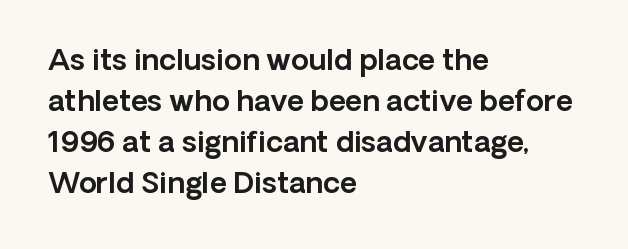
{"serif": "no", "italic": "no", "width": "normal", "x_height": "medium", "monospaced": "no", "underline": "no", "align": "left", "line_spacing": "normal", "line_spacing_ratio": 1.41, "letter_spacing": "normal", "letter_spacing_em": 0.0, "glyph_px": 29}
